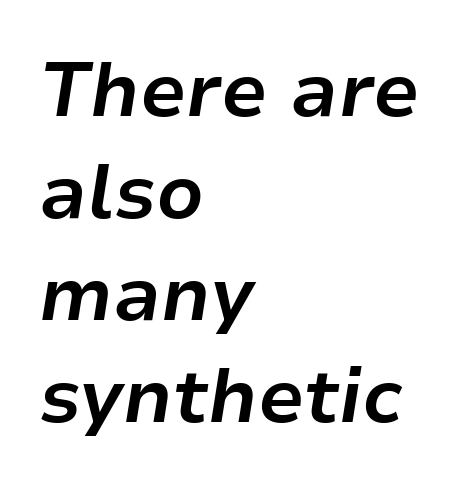
The image shows 76 px bold type, italic (leaning right); set left-aligned, normal line spacing (1.34x), normal letter spacing, not underlined; low stroke contrast and a medium x-height.
